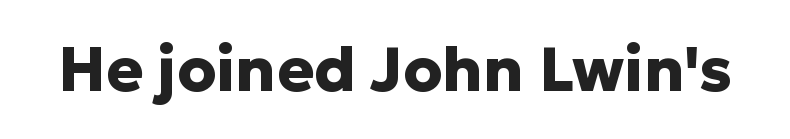
{"serif": "no", "italic": "no", "bold": "yes", "weight": "heavy", "width": "normal", "stroke_contrast": "low", "x_height": "medium", "monospaced": "no", "underline": "no", "letter_spacing": "normal", "letter_spacing_em": 0.0, "glyph_px": 62}
